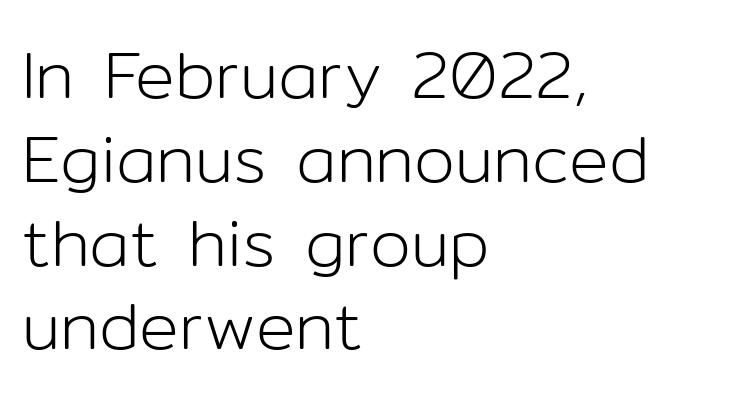
{"serif": "no", "italic": "no", "bold": "no", "weight": "light", "width": "normal", "stroke_contrast": "low", "x_height": "medium", "monospaced": "no", "underline": "no", "align": "left", "line_spacing": "normal", "line_spacing_ratio": 1.27, "letter_spacing": "normal", "letter_spacing_em": 0.0, "glyph_px": 66}
